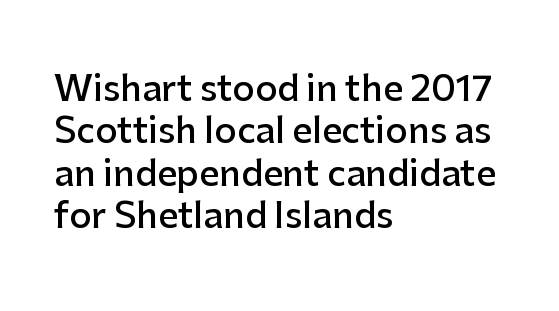
Q: Is the text bold? A: Semi-bold.
Q: Is the text italic (slanted)? A: No, it is upright.
Q: Is the typeface a serif or a sans-serif typeface? A: Sans-serif.
Q: Is the text underlined? A: No.
Q: How is the paragraph aligned? A: Left-aligned.
Q: Is the spacing between letters normal or unusually wide? A: Normal.
Q: Width (condensed, normal, or wide)? A: Normal.
Q: Stroke contrast? A: Low.
Q: x-height? A: Medium.
Q: Monospaced? A: No.
